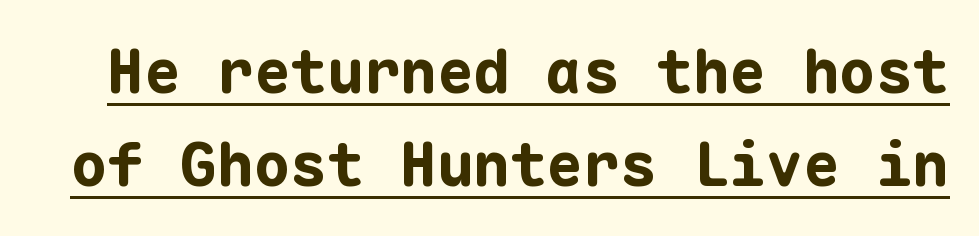
{"serif": "no", "italic": "no", "bold": "yes", "weight": "bold", "width": "normal", "stroke_contrast": "low", "x_height": "medium", "monospaced": "yes", "underline": "yes", "line_spacing": "normal", "line_spacing_ratio": 1.53, "letter_spacing": "normal", "letter_spacing_em": 0.0, "glyph_px": 61}
